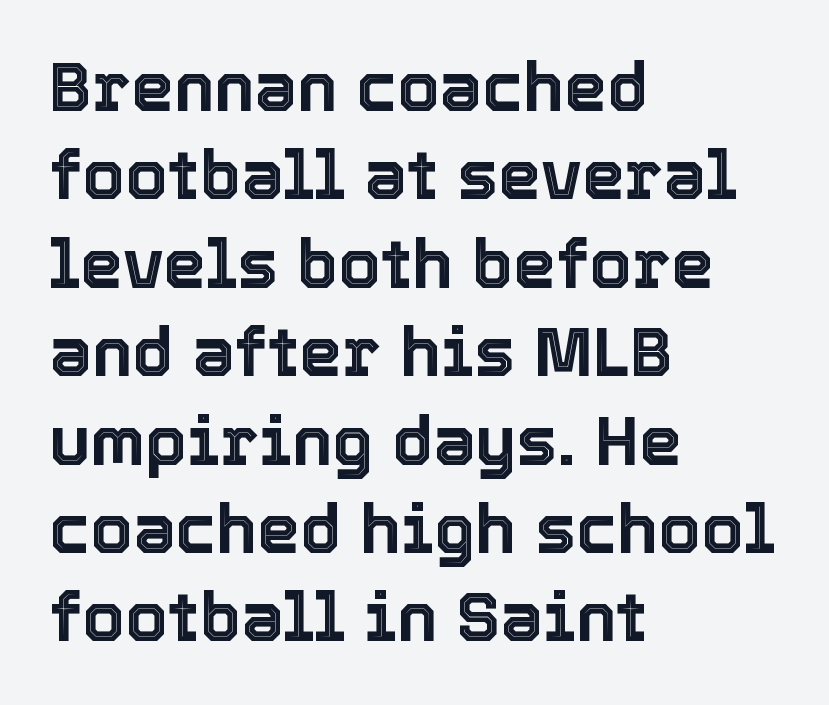
{"italic": "no", "width": "normal", "x_height": "medium", "monospaced": "no", "underline": "no", "align": "left", "line_spacing": "normal", "line_spacing_ratio": 1.3, "letter_spacing": "normal", "letter_spacing_em": 0.0, "glyph_px": 68}
